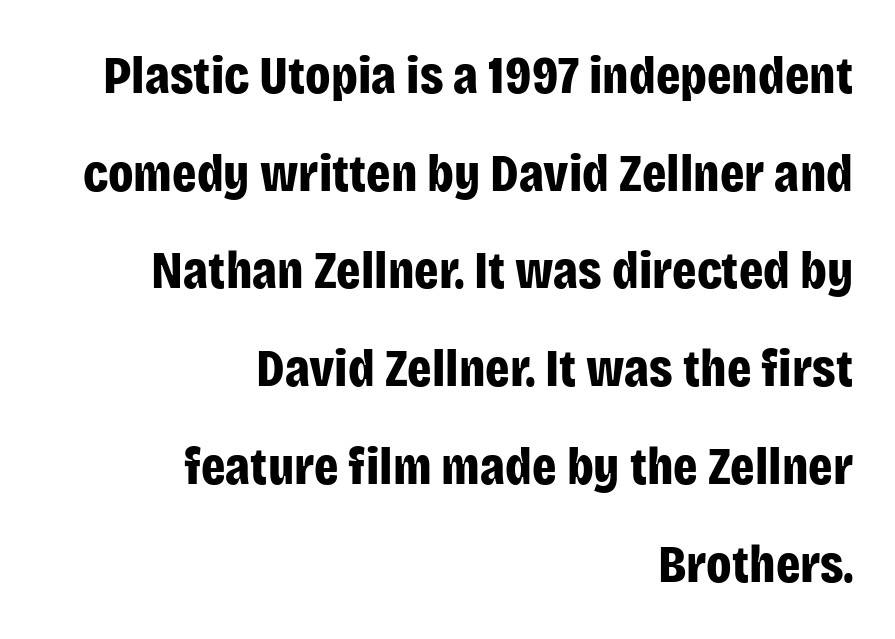
Q: Is the text bold? A: Yes.
Q: Is the text italic (slanted)? A: No, it is upright.
Q: Is the typeface a serif or a sans-serif typeface? A: Sans-serif.
Q: Is the text underlined? A: No.
Q: How is the paragraph aligned? A: Right-aligned.
Q: Is the spacing between letters normal or unusually wide? A: Normal.
Q: Width (condensed, normal, or wide)? A: Condensed.
Q: Stroke contrast? A: Low.
Q: x-height? A: Large.
Q: Monospaced? A: No.
